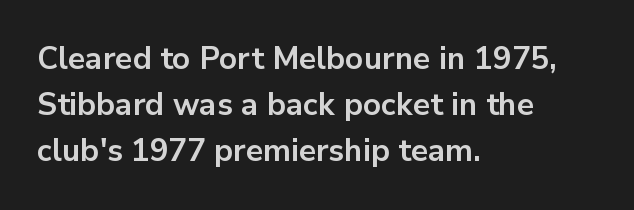
{"serif": "no", "italic": "no", "bold": "yes", "weight": "bold", "width": "normal", "stroke_contrast": "low", "x_height": "medium", "monospaced": "no", "underline": "no", "align": "left", "line_spacing": "normal", "line_spacing_ratio": 1.49, "letter_spacing": "normal", "letter_spacing_em": 0.0, "glyph_px": 31}
